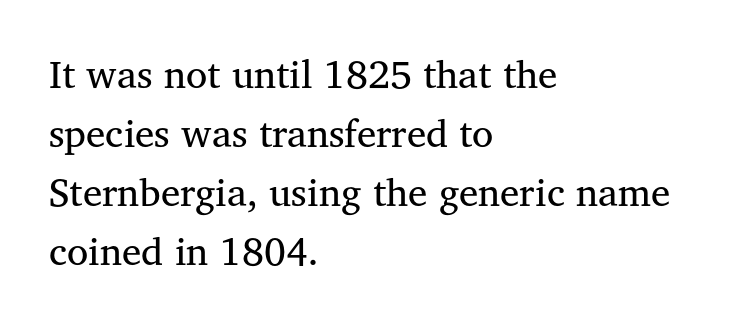
Looks like regular typesetting: each glyph gets only the width it needs. The area under the type is left untouched. The axis of the letterforms is exactly vertical. The designer went with a serif here, giving each stem small feet. Line spacing here is normal. The cut favours lightness, reaching ordinary text weight at its darkest.
